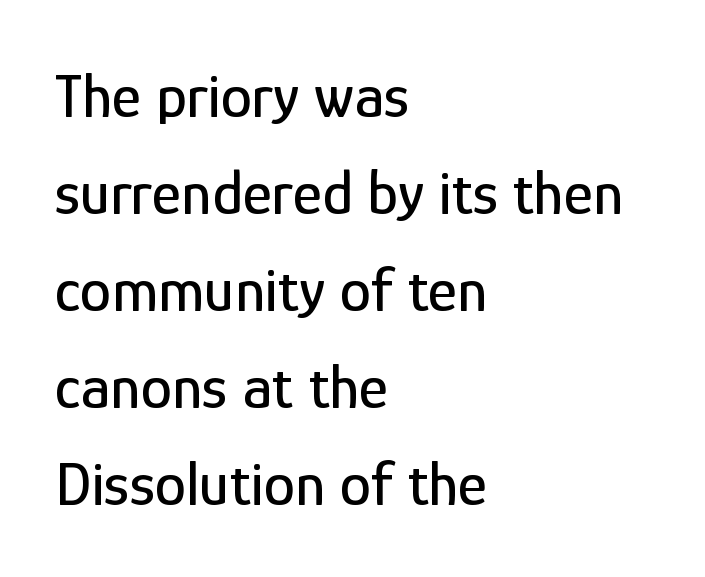
The image shows 63 px condensed sans-serif type, upright; set left-aligned, normal line spacing (1.54x), normal letter spacing, not underlined; low stroke contrast and a medium x-height.
